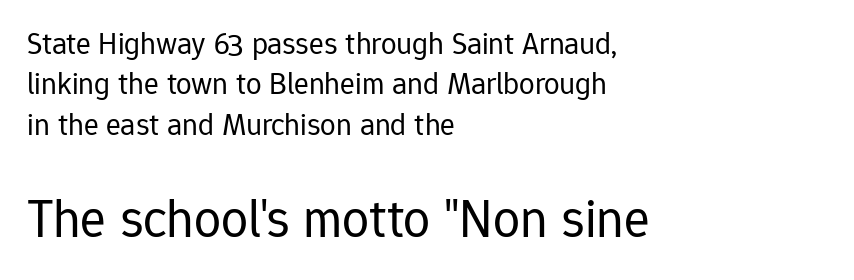
The image shows 54 px regular-weight sans-serif type, upright; set left-aligned, normal line spacing (1.3x), normal letter spacing, not underlined; the second (bottom) block is 1.74x larger; low stroke contrast and a medium x-height.
